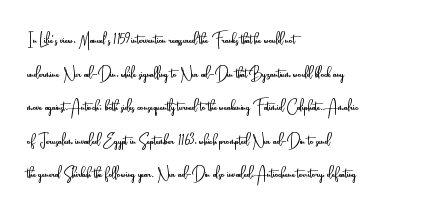
{"bold": "no", "underline": "no", "align": "left", "line_spacing": "normal", "line_spacing_ratio": 1.6, "letter_spacing": "normal", "letter_spacing_em": 0.0, "glyph_px": 21}
